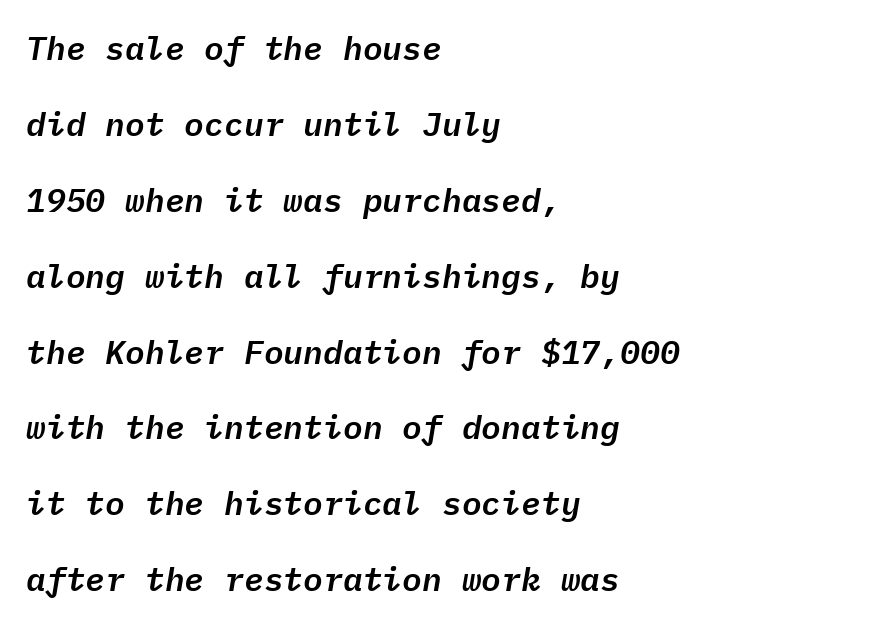
{"italic": "yes", "lean": "right", "slant_degrees": 9, "width": "normal", "stroke_contrast": "low", "x_height": "medium", "monospaced": "yes", "underline": "no", "align": "left", "line_spacing": "loose", "line_spacing_ratio": 2.3, "letter_spacing": "normal", "letter_spacing_em": 0.0, "glyph_px": 33}
